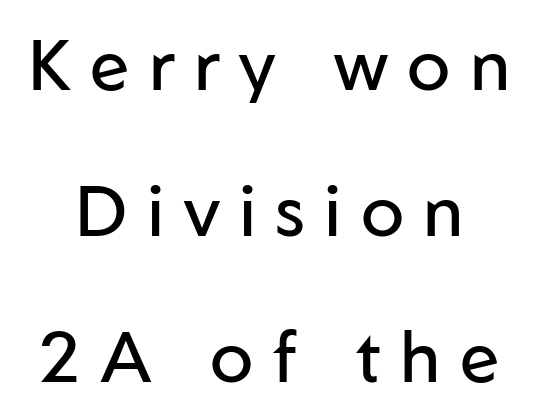
Q: Is the text bold? A: No.
Q: Is the text italic (slanted)? A: No, it is upright.
Q: Is the typeface a serif or a sans-serif typeface? A: Sans-serif.
Q: Is the text underlined? A: No.
Q: Is the spacing between letters normal or unusually wide? A: Unusually wide.
Q: Is the spacing between lines tight, normal or loose? A: Loose.
Q: Width (condensed, normal, or wide)? A: Normal.
Q: Stroke contrast? A: Low.
Q: x-height? A: Medium.
Q: Monospaced? A: No.
